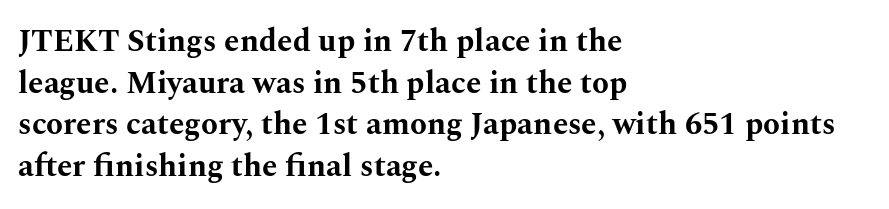
Q: Is the text bold? A: Yes.
Q: Is the text italic (slanted)? A: No, it is upright.
Q: Is the typeface a serif or a sans-serif typeface? A: Serif.
Q: Is the text underlined? A: No.
Q: How is the paragraph aligned? A: Left-aligned.
Q: Is the spacing between letters normal or unusually wide? A: Normal.
Q: Is the spacing between lines tight, normal or loose? A: Normal.
Q: Width (condensed, normal, or wide)? A: Wide.
Q: Stroke contrast? A: Medium.
Q: x-height? A: Medium.
Q: Monospaced? A: No.
